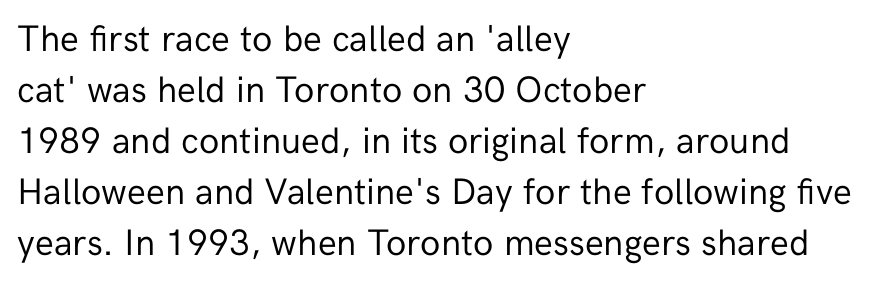
Characters follow at the spacing the type designer built in. Horizontal alignment here is leftward, the default for most running prose. The specimen reads as upright at a glance. Underlining? Definitely not there. Line spacing here is normal.
